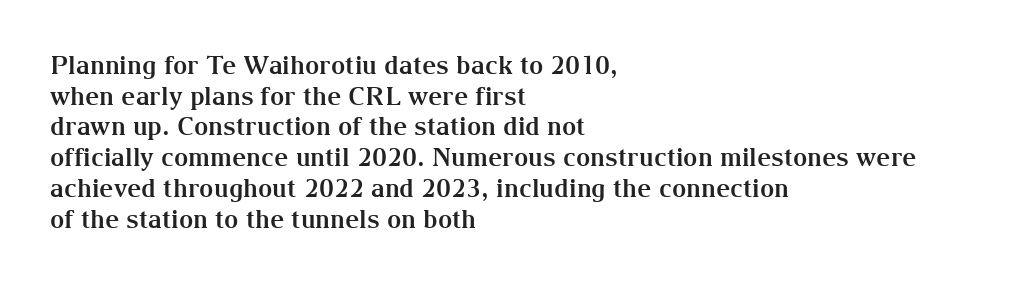
{"italic": "no", "bold": "yes", "underline": "no", "align": "left", "line_spacing_ratio": 1.23, "letter_spacing": "normal", "letter_spacing_em": 0.0, "glyph_px": 25}
